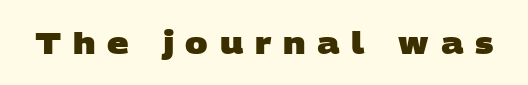
This sample has the flowing, uneven cadence of proportional lettering. The font is running at its bold setting. Inter-character spacing is expanded well beyond the font's built-in metrics. Each row of text sits above clean, open space.
